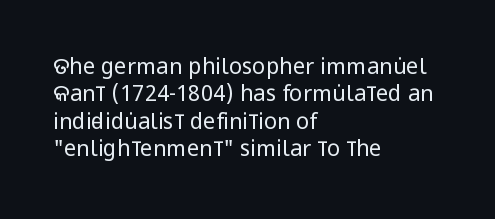
The image shows 22 px text type, upright; set left-aligned, normal line spacing (1.25x), normal letter spacing, not underlined.
